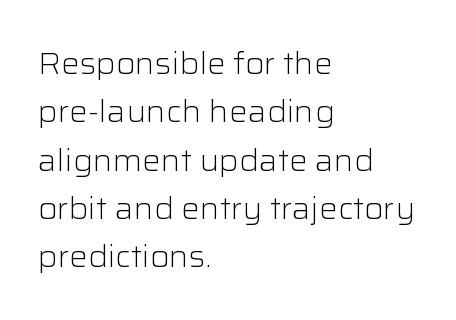
The image shows 31 px light sans-serif type, upright; set left-aligned, normal line spacing (1.56x), normal letter spacing, not underlined; low stroke contrast and a medium x-height.
